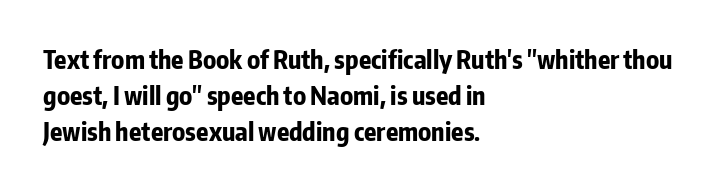
Q: Is the text bold? A: Yes.
Q: Is the text italic (slanted)? A: No, it is upright.
Q: Is the text underlined? A: No.
Q: How is the paragraph aligned? A: Left-aligned.
Q: Is the spacing between letters normal or unusually wide? A: Normal.
Q: Is the spacing between lines tight, normal or loose? A: Normal.
